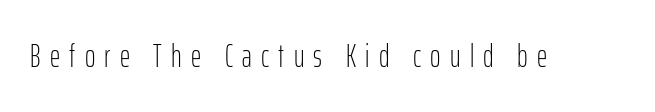
{"serif": "no", "italic": "no", "bold": "no", "weight": "light", "width": "condensed", "stroke_contrast": "low", "x_height": "medium", "monospaced": "no", "underline": "no", "letter_spacing": "wide", "letter_spacing_em": 0.29, "glyph_px": 32}
